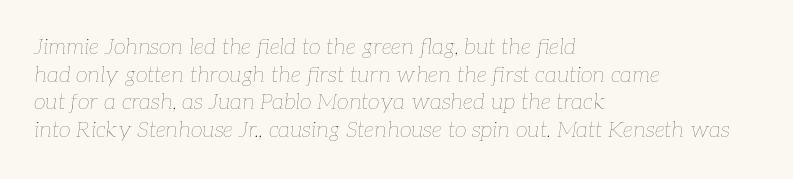
{"italic": "yes", "lean": "right", "slant_degrees": 7, "bold": "no", "underline": "no", "align": "left", "line_spacing": "normal", "line_spacing_ratio": 1.26, "letter_spacing": "normal", "letter_spacing_em": 0.0, "glyph_px": 22}
